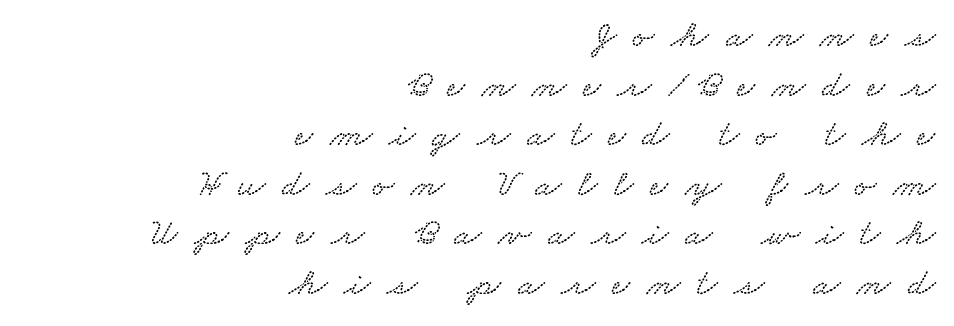
Q: Is the text underlined? A: No.
Q: How is the paragraph aligned? A: Right-aligned.
Q: Is the spacing between letters normal or unusually wide? A: Unusually wide.
Q: Is the spacing between lines tight, normal or loose? A: Normal.
Q: Width (condensed, normal, or wide)? A: Wide.
Q: Stroke contrast? A: Low.
Q: x-height? A: Small.
Q: Monospaced? A: No.
